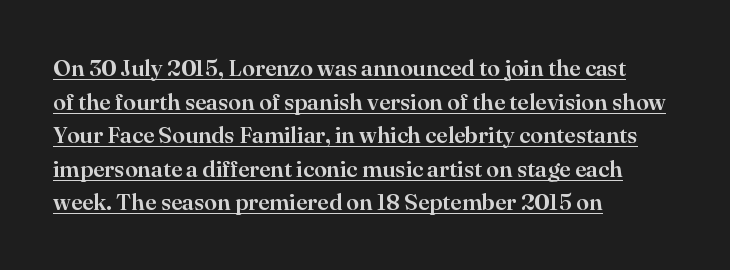
Q: Is the text italic (slanted)? A: No, it is upright.
Q: Is the text underlined? A: Yes.
Q: How is the paragraph aligned? A: Left-aligned.
Q: Is the spacing between letters normal or unusually wide? A: Normal.
Q: Is the spacing between lines tight, normal or loose? A: Normal.
